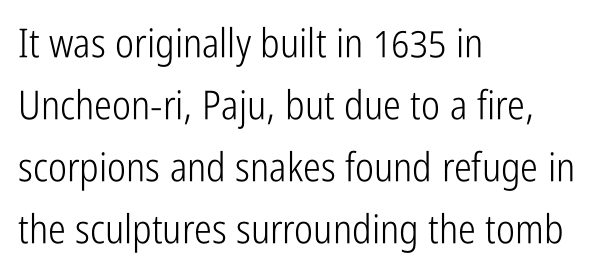
{"serif": "no", "italic": "no", "bold": "no", "weight": "light", "width": "condensed", "stroke_contrast": "low", "x_height": "medium", "monospaced": "no", "underline": "no", "align": "left", "line_spacing": "normal", "line_spacing_ratio": 1.55, "letter_spacing": "normal", "letter_spacing_em": 0.0, "glyph_px": 40}
